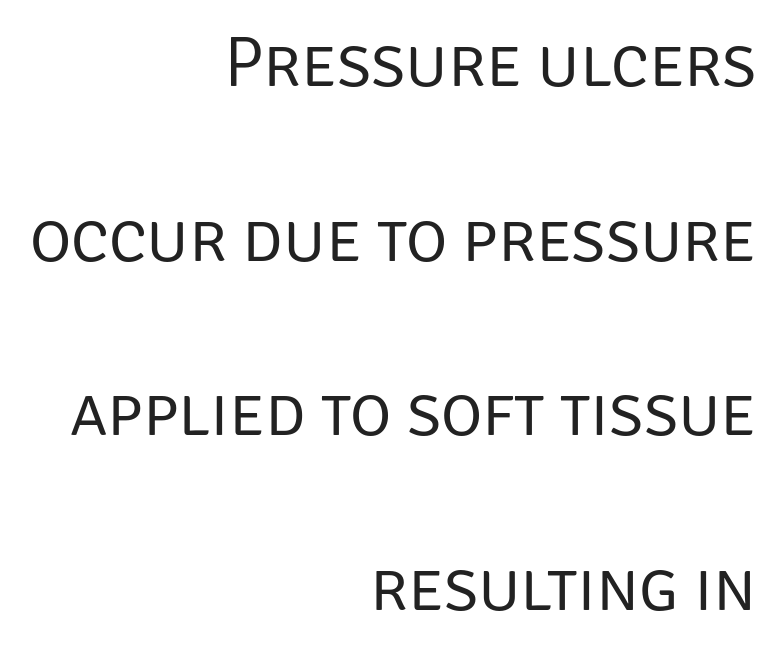
These lines are rendered in a variable-pitch font. These lines were composed using upright roman letters. Short and long lines alike share a common ending point at right. Unbolded letterforms with no extra heft.
